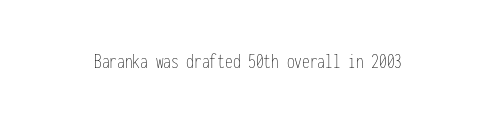
The space directly below the letters is spotless. Quick note: not italic, upright. The line texture is even and compact thanks to regular tracking. These glyphs show unthickened strokes, regular width or finer.
